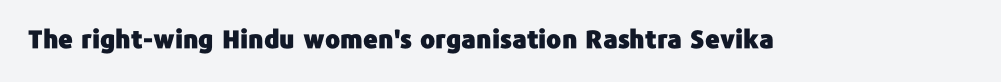
If you drew a line through each stem, it would be perfectly vertical. Characters follow at the spacing the type designer built in. The words here are not underlined.
